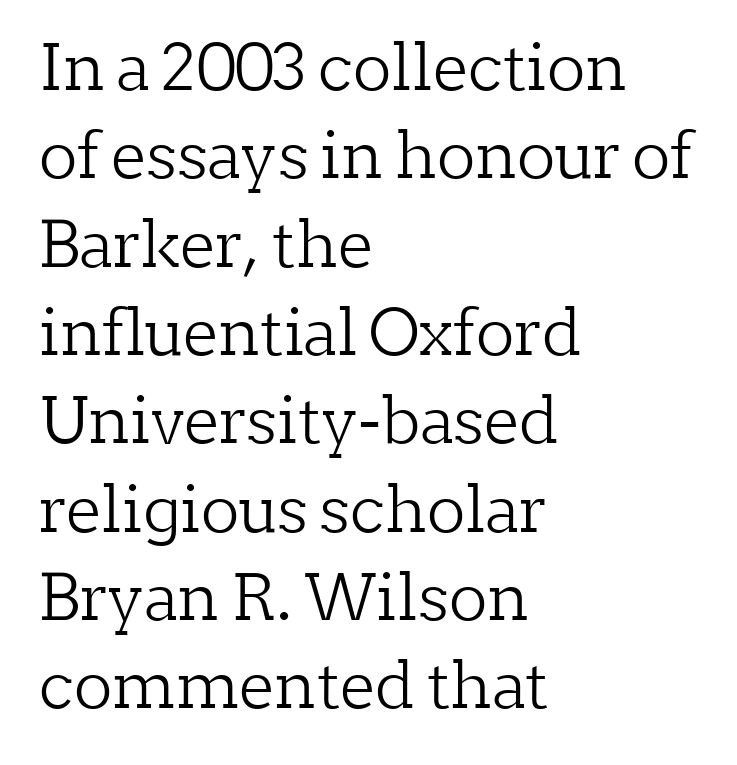
Students, note that the glyphs here touch the page at normal intervals. Underline: absent. The rendering uses a moderate line-height, typical for paragraphs. This is serif lettering, the kind often seen in printed books.
